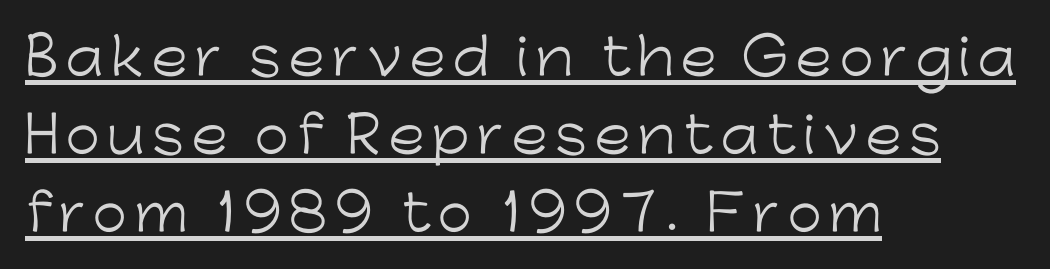
Does a line run under the words? Yes, clearly. The face used here is proportionally spaced, like ordinary book or web type. No italicization has been applied; the sample stays upright. Each stroke keeps to a modest, everyday thickness or less. Leading matches the norm, producing a regular column. Regarding serifs, this sample does without them.
